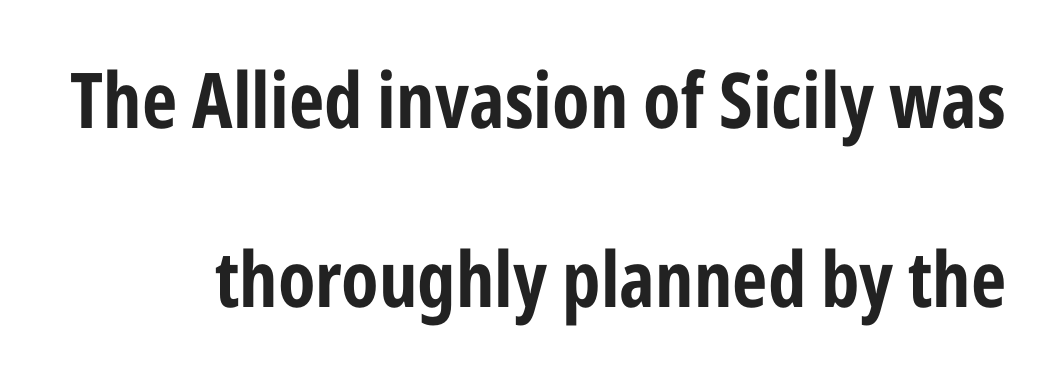
Q: Is the text bold? A: Yes.
Q: Is the text italic (slanted)? A: No, it is upright.
Q: Is the typeface a serif or a sans-serif typeface? A: Sans-serif.
Q: Is the text underlined? A: No.
Q: Is the spacing between letters normal or unusually wide? A: Normal.
Q: Is the spacing between lines tight, normal or loose? A: Loose.
Q: Width (condensed, normal, or wide)? A: Condensed.
Q: Stroke contrast? A: Low.
Q: x-height? A: Medium.
Q: Monospaced? A: No.
